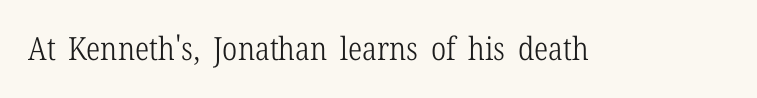
Q: Is the text bold? A: No.
Q: Is the text italic (slanted)? A: No, it is upright.
Q: Is the typeface a serif or a sans-serif typeface? A: Serif.
Q: Is the text underlined? A: No.
Q: Is the spacing between letters normal or unusually wide? A: Normal.
Q: Width (condensed, normal, or wide)? A: Condensed.
Q: Stroke contrast? A: Low.
Q: x-height? A: Medium.
Q: Monospaced? A: No.
